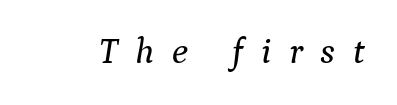
The designer went with a serif here, giving each stem small feet. Lines of text with bare space underneath. The axis of the letterforms is tilted away from vertical. Looks like regular typesetting: each glyph gets only the width it needs. The tracking reads as deliberately expanded to a designer's eye.
